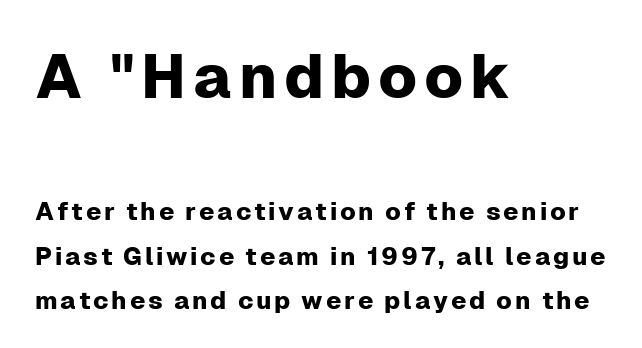
The image shows 62 px sans-serif type, upright; set left-aligned, line spacing 1.77x, not underlined; the first (top) block is 2.48x larger; low stroke contrast and a medium x-height.
